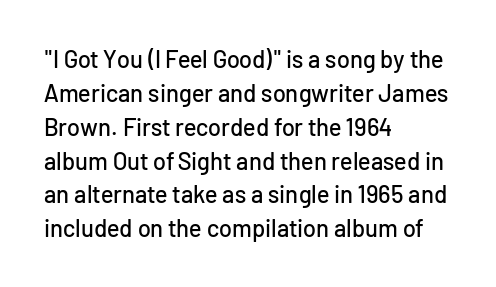
{"italic": "no", "underline": "no", "align": "left", "line_spacing": "normal", "line_spacing_ratio": 1.41, "letter_spacing": "normal", "letter_spacing_em": 0.0, "glyph_px": 24}
